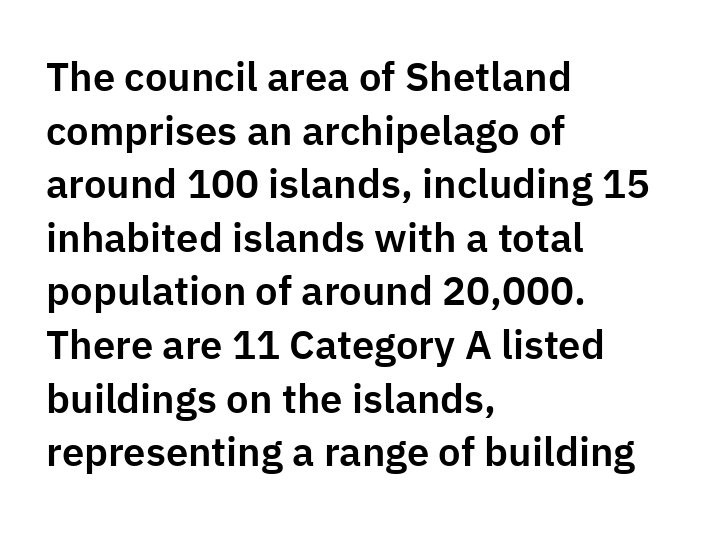
The image shows 40 px sans-serif type, upright; set left-aligned, normal line spacing (1.34x), normal letter spacing, not underlined; low stroke contrast and a medium x-height.
